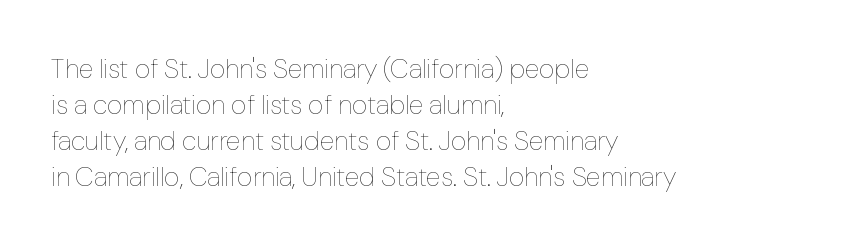
The image shows 27 px text type, upright; set left-aligned, normal line spacing (1.33x), normal letter spacing, not underlined.
